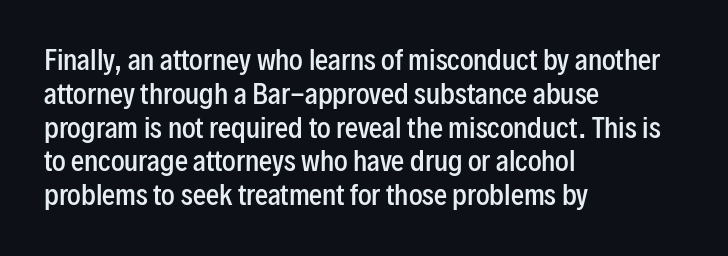
Look at the tracking — it's just the regular setting, nothing added. Line starts are locked; line ends wander. No word sits above an underline. The sample has been set in demibold, a notch under bold.
